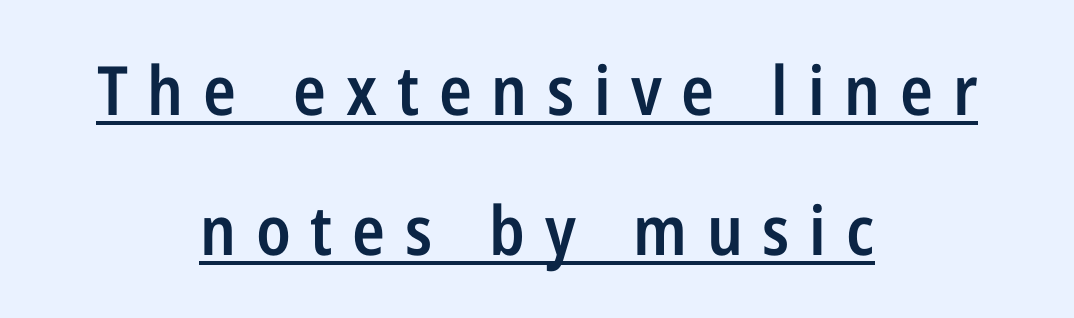
The image shows 68 px semibold, condensed sans-serif type, upright; set centered, loose line spacing (2.06x), unusually wide letter spacing (+0.29 em), underlined; low stroke contrast and a medium x-height.
